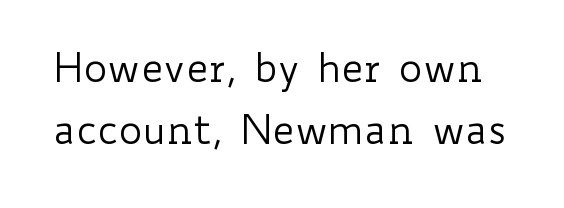
The image shows 40 px regular-weight, wide type, upright; set normal line spacing (1.55x), normal letter spacing, not underlined; low stroke contrast and a small x-height.
